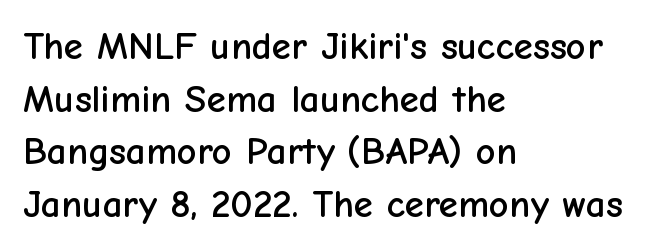
{"serif": "no", "italic": "no", "width": "normal", "stroke_contrast": "low", "x_height": "medium", "monospaced": "no", "underline": "no", "align": "left", "line_spacing": "normal", "line_spacing_ratio": 1.35, "letter_spacing": "normal", "letter_spacing_em": 0.0, "glyph_px": 39}
